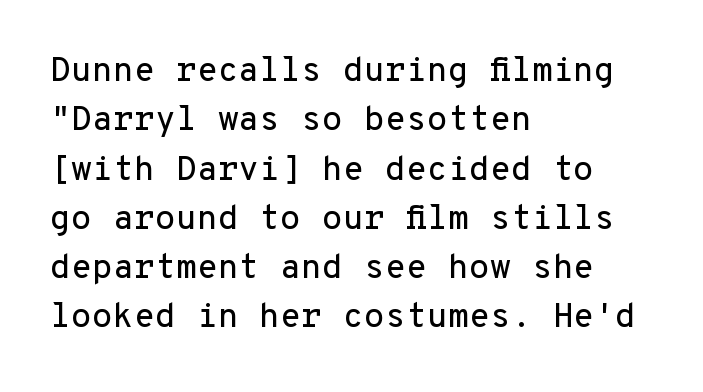
{"serif": "no", "italic": "no", "width": "normal", "stroke_contrast": "low", "x_height": "medium", "monospaced": "yes", "underline": "no", "align": "left", "line_spacing": "normal", "line_spacing_ratio": 1.45, "letter_spacing": "normal", "letter_spacing_em": 0.0, "glyph_px": 34}
